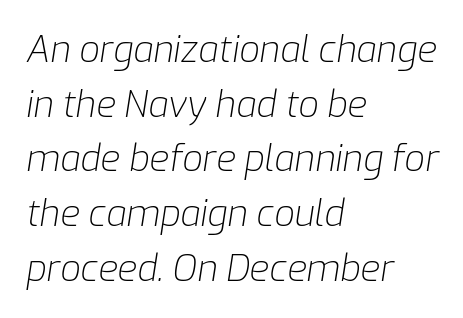
The image shows 36 px light type, italic (leaning right); set left-aligned, normal line spacing (1.52x), normal letter spacing, not underlined; low stroke contrast and a medium x-height.
